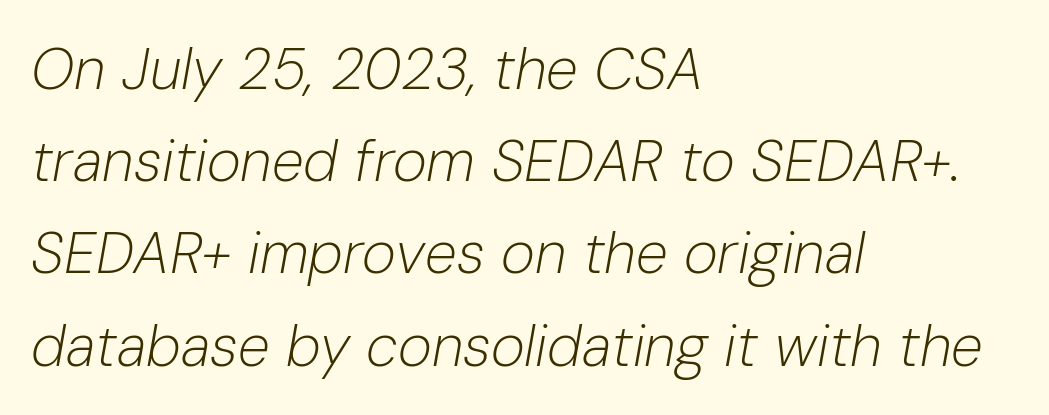
Q: Is the text bold? A: No.
Q: Is the text italic (slanted)? A: Yes, it leans right by about 10 degrees.
Q: Is the text underlined? A: No.
Q: How is the paragraph aligned? A: Left-aligned.
Q: Is the spacing between letters normal or unusually wide? A: Normal.
Q: Is the spacing between lines tight, normal or loose? A: Normal.
Q: Width (condensed, normal, or wide)? A: Normal.
Q: Stroke contrast? A: Low.
Q: x-height? A: Medium.
Q: Monospaced? A: No.
